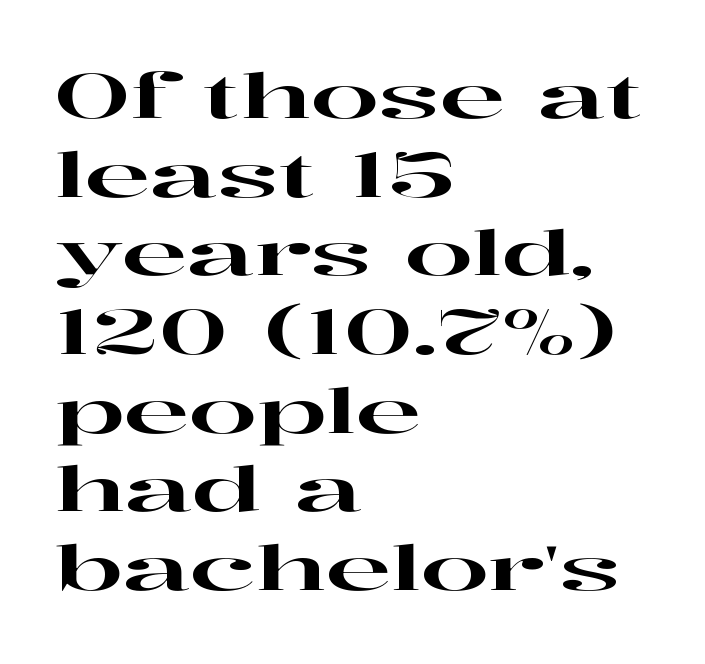
Serif or sans? Serif — the stroke terminals have little feet. This rendering features lettering with no underline. Ascenders rise straight up at ninety degrees. This block has exactly the height ordinary leading produces.
